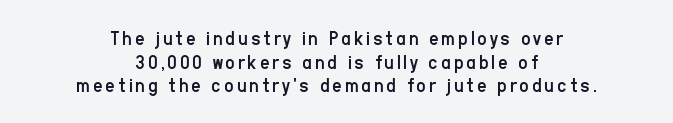
Q: Is the text bold? A: No.
Q: Is the text italic (slanted)? A: No, it is upright.
Q: Is the text underlined? A: No.
Q: How is the paragraph aligned? A: Centered.
Q: Is the spacing between lines tight, normal or loose? A: Tight.
